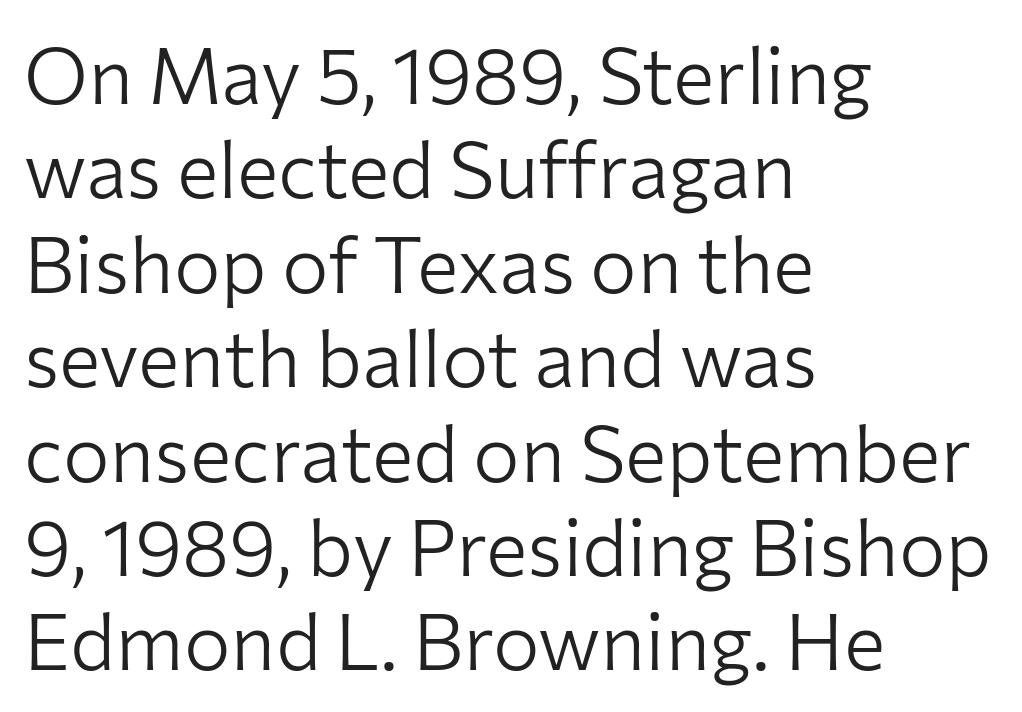
Horizontal alignment here is leftward, the default for most running prose. Looks like regular typesetting: each glyph gets only the width it needs. Font category for this specimen: sans-serif. Caption: standard tracking, unaltered. Underlining? Definitely not there.
